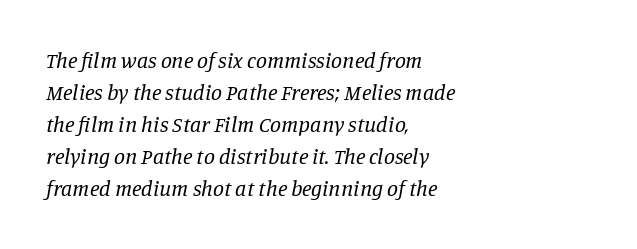
Q: Is the text bold? A: No.
Q: Is the text italic (slanted)? A: Yes, it leans right by about 11 degrees.
Q: Is the text underlined? A: No.
Q: How is the paragraph aligned? A: Left-aligned.
Q: Is the spacing between letters normal or unusually wide? A: Normal.
Q: Is the spacing between lines tight, normal or loose? A: Normal.
